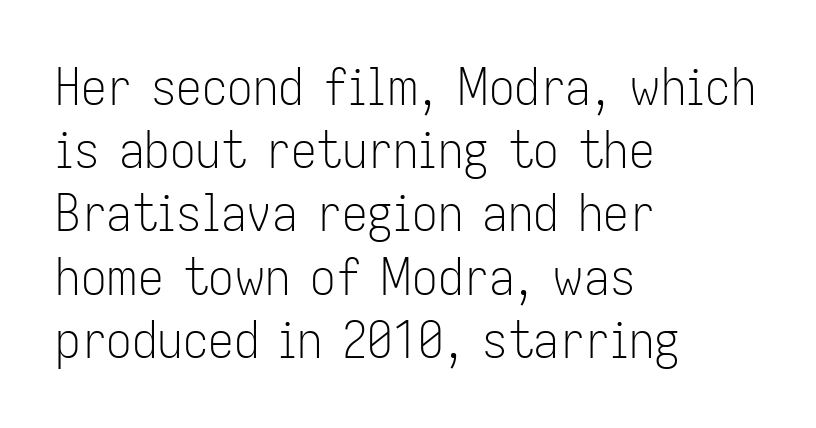
The specimen omits any rule beneath the text block's lines. Quick note: not italic, upright. Ink coverage per letter is moderate at most. Varying glyph widths throughout — classic text-font behaviour. Words appear dense and cohesive because spacing is normal.
